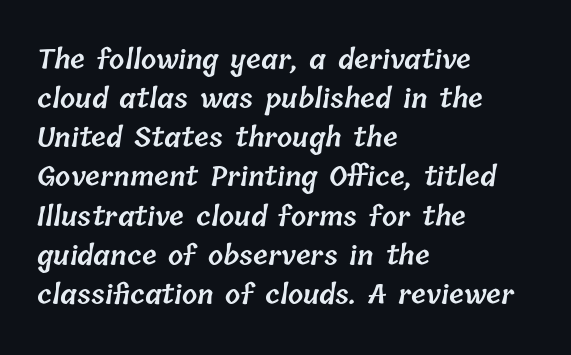
{"bold": "semi", "underline": "no", "align": "left", "line_spacing": "normal", "line_spacing_ratio": 1.45, "letter_spacing": "normal", "letter_spacing_em": 0.0, "glyph_px": 27}
